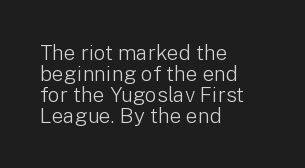
This is not heavy type; no bold has been used. The block of text is dense from top to bottom, with scant space between rows. Designer's note — italics off, roman on. Caption: standard tracking, unaltered. Rule under the text: the space is simply empty.
